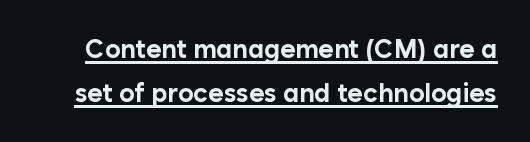
The image shows 26 px bold type, upright; set normal line spacing (1.69x), normal letter spacing, underlined.
